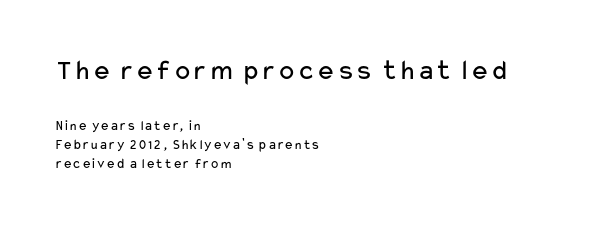
The image shows 29 px regular-weight, wide sans-serif type, upright; set left-aligned, normal line spacing (1.36x), normal letter spacing, not underlined; the first (top) block is 2.07x larger; low stroke contrast and a medium x-height.
